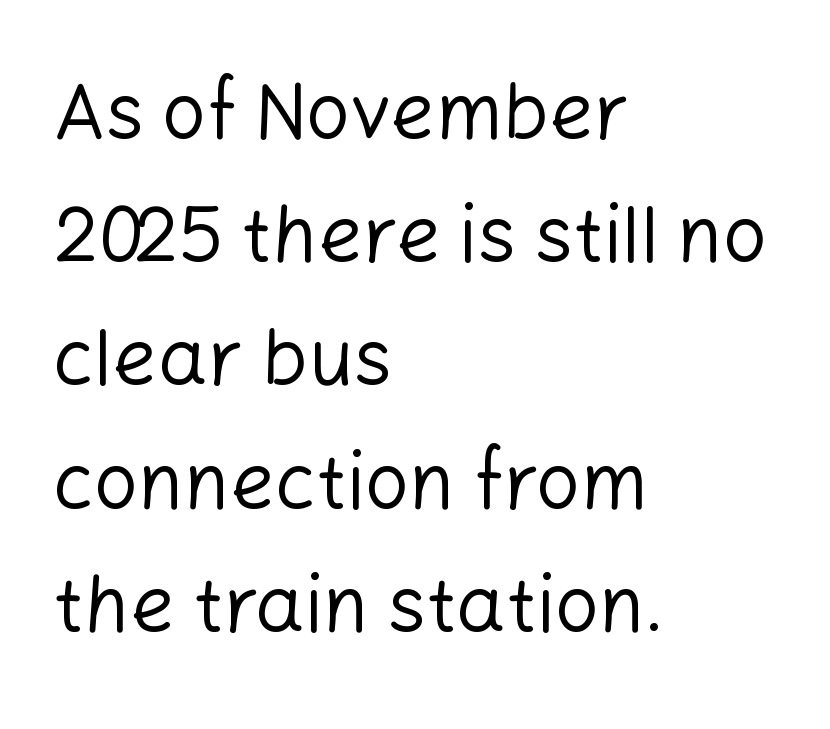
The image shows 78 px regular-weight sans-serif type, upright; set left-aligned, normal line spacing (1.58x), normal letter spacing, not underlined; low stroke contrast and a medium x-height.
